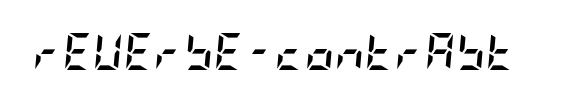
The typography opts for an oblique posture over an upright one. Unmarked baselines from the first word to the last. Is the type bold? Yes — the strokes are clearly thick and heavy. Each word holds together tightly as a unit, with standard inter-letter gaps.
